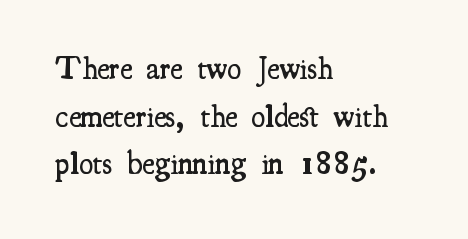
The image shows 32 px semibold, condensed serif type, upright; set left-aligned, normal line spacing (1.49x), normal letter spacing, not underlined; medium stroke contrast and a small x-height.
